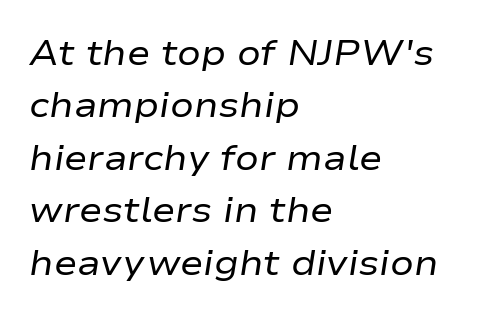
On a weight scale, this lands at 450 or below. The letters advance in unequal steps, a hallmark of proportional type. In CSS terms this would be text-align: left. The gaps between neighbouring characters are ordinary and unremarkable. Underlining? Definitely not there.
